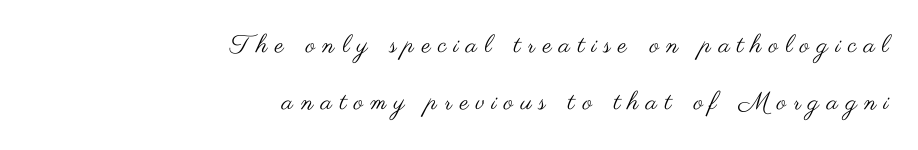
{"bold": "no", "underline": "no", "align": "right", "line_spacing": "loose", "line_spacing_ratio": 2.27, "letter_spacing": "wide", "letter_spacing_em": 0.3, "glyph_px": 25}
